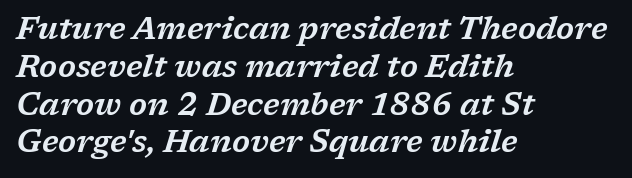
Q: Is the text italic (slanted)? A: Yes, it leans right by about 17 degrees.
Q: Is the typeface a serif or a sans-serif typeface? A: Serif.
Q: Is the text underlined? A: No.
Q: How is the paragraph aligned? A: Left-aligned.
Q: Is the spacing between letters normal or unusually wide? A: Normal.
Q: Width (condensed, normal, or wide)? A: Wide.
Q: Stroke contrast? A: Low.
Q: x-height? A: Medium.
Q: Monospaced? A: No.
